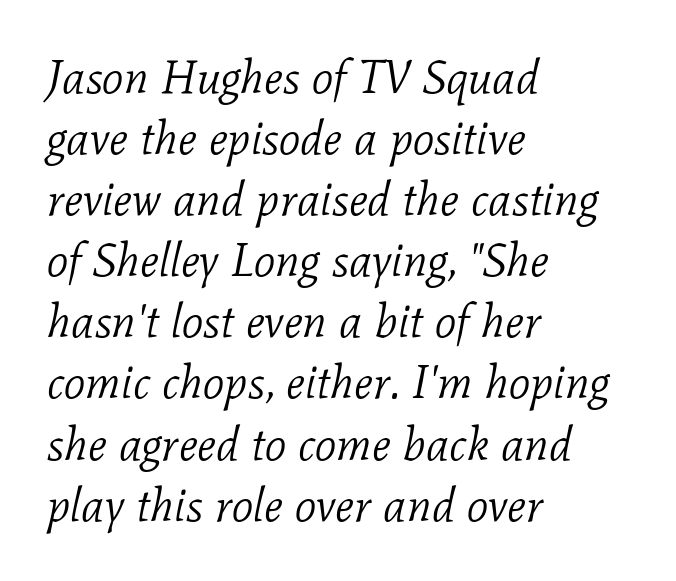
The strokes carry an ordinary text weight at most. Where is the straight margin? On the left. Words appear dense and cohesive because spacing is normal. Spacing verdict: proportional, widths tailored to each character.
